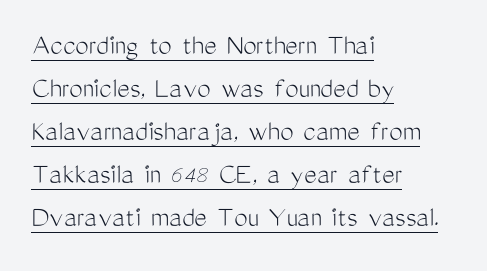
{"serif": "no", "italic": "no", "bold": "no", "weight": "light", "width": "condensed", "stroke_contrast": "medium", "x_height": "medium", "monospaced": "no", "underline": "yes", "align": "left", "line_spacing": "normal", "line_spacing_ratio": 1.43, "letter_spacing": "normal", "letter_spacing_em": 0.0, "glyph_px": 30}
